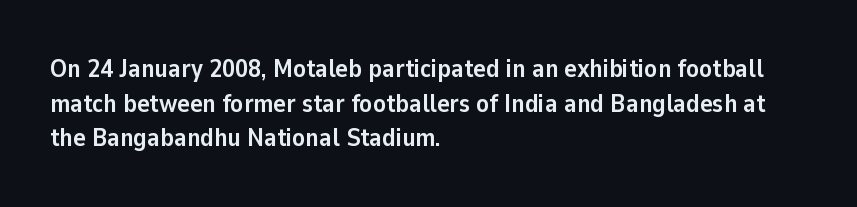
{"italic": "no", "bold": "yes", "underline": "no", "align": "left", "line_spacing": "normal", "line_spacing_ratio": 1.33, "letter_spacing": "normal", "letter_spacing_em": 0.0, "glyph_px": 26}
